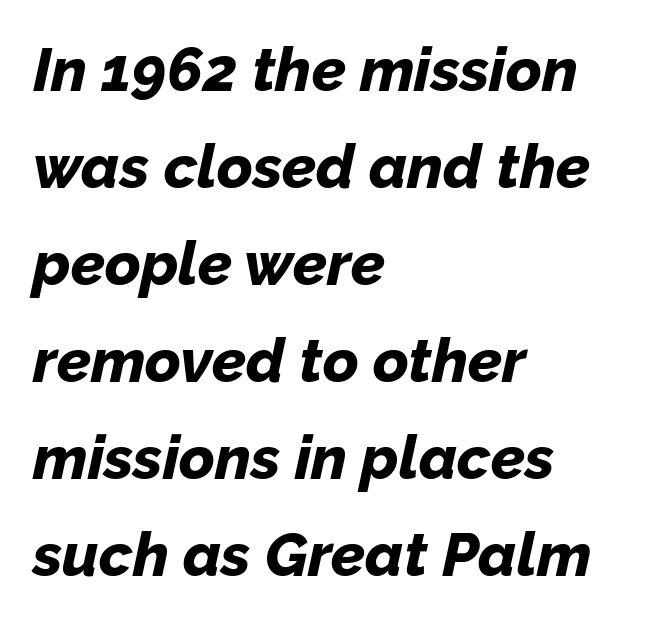
{"italic": "yes", "lean": "right", "slant_degrees": 12, "bold": "yes", "weight": "bold", "width": "normal", "stroke_contrast": "low", "x_height": "medium", "monospaced": "no", "underline": "no", "align": "left", "line_spacing": "normal", "line_spacing_ratio": 1.59, "letter_spacing": "normal", "letter_spacing_em": 0.0, "glyph_px": 61}
